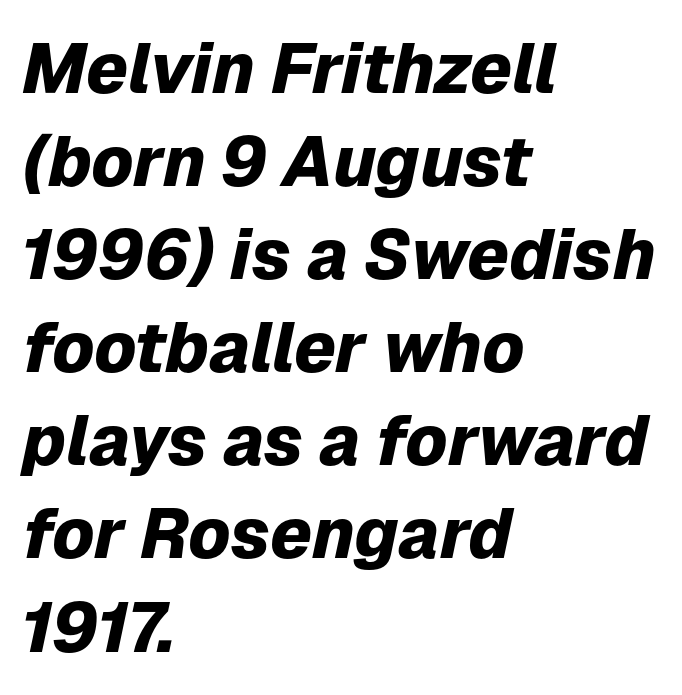
Q: Is the text bold? A: Yes.
Q: Is the text italic (slanted)? A: Yes, it leans right by about 12 degrees.
Q: Is the text underlined? A: No.
Q: How is the paragraph aligned? A: Left-aligned.
Q: Is the spacing between letters normal or unusually wide? A: Normal.
Q: Is the spacing between lines tight, normal or loose? A: Normal.
Q: Width (condensed, normal, or wide)? A: Normal.
Q: Stroke contrast? A: Low.
Q: x-height? A: Medium.
Q: Monospaced? A: No.
